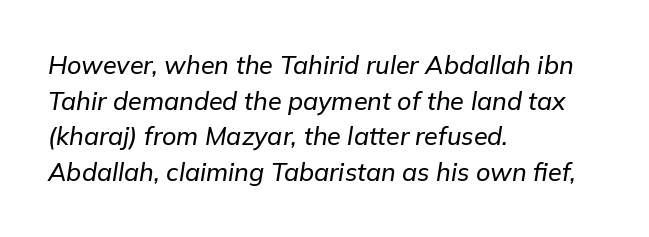
The baseline area is clear. Horizontal bands of white between lines are of average thickness. When letters slant like this, we call the style italic. You could call the tracking neutral — neither tight nor loose. These lines are set flush left with a ragged right edge.
